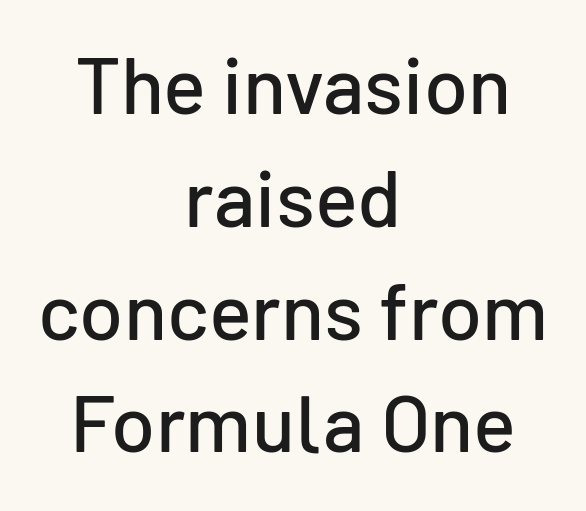
The image shows 80 px sans-serif type, upright; set centered, normal line spacing (1.41x), normal letter spacing, not underlined; low stroke contrast and a medium x-height.
